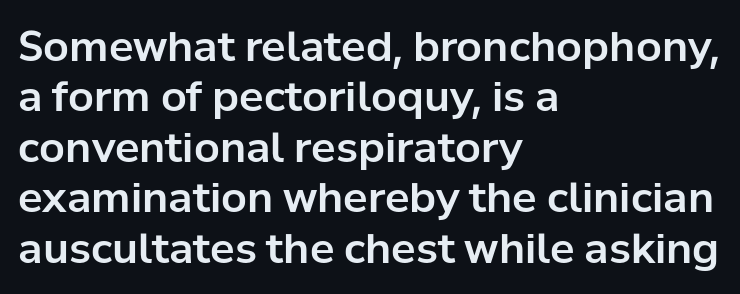
The image shows 41 px sans-serif type, upright; set left-aligned, line spacing 1.23x, normal letter spacing, not underlined; low stroke contrast and a medium x-height.
